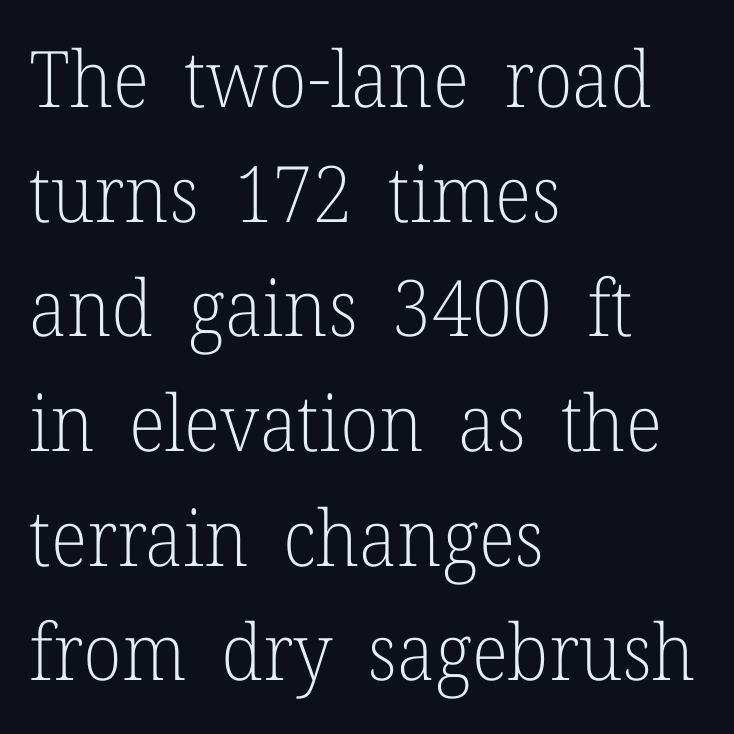
Weight: regular or lighter. The passage is arranged the way most books set body copy — flush left. The letters stand upright; this is a roman face. Does extra space separate the letters? No, they use regular spacing. Just letters on the line, the space beneath them empty.
